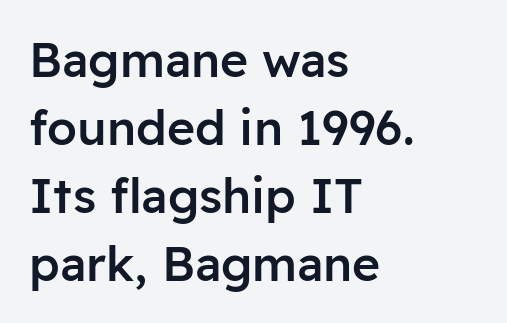
The image shows 48 px semibold sans-serif type, upright; set left-aligned, normal line spacing (1.42x), normal letter spacing, not underlined; low stroke contrast and a medium x-height.
